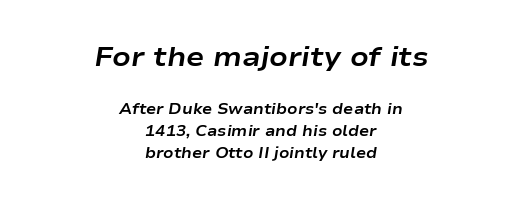
{"italic": "yes", "lean": "right", "slant_degrees": 9, "bold": "yes", "underline": "no", "align": "center", "line_spacing": "normal", "line_spacing_ratio": 1.44, "letter_spacing": "normal", "letter_spacing_em": 0.0, "larger_block": "first", "size_ratio": 1.8, "glyph_px": 27}
